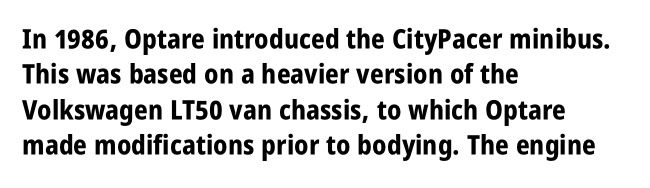
The image shows 27 px bold type, upright; set left-aligned, normal line spacing (1.31x), normal letter spacing, not underlined.
